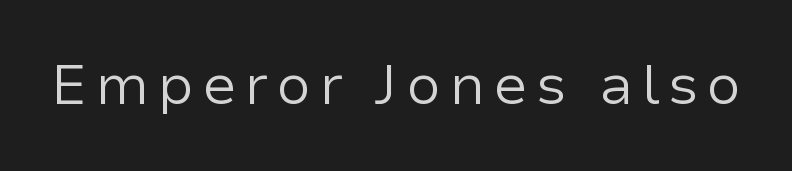
This is not heavy type; no bold has been used. No feet cap the strokes, marking this as sans-serif type. The font's upright variant was chosen for this text. These lines are rendered in a variable-pitch font. Type without underlining.
